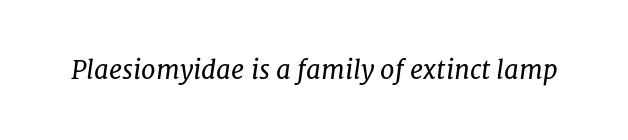
The image shows 26 px text type, italic (leaning right); set normal letter spacing, not underlined.
